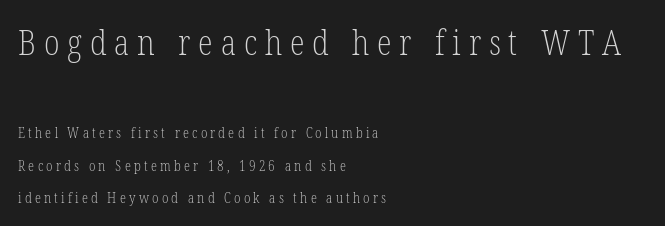
Substantial extra tracking has been applied to these lines. The glyphs are unaccompanied by any horizontal stroke below them. Where is the straight margin? On the left. The strokes are not fattened; the text isn't bold.
